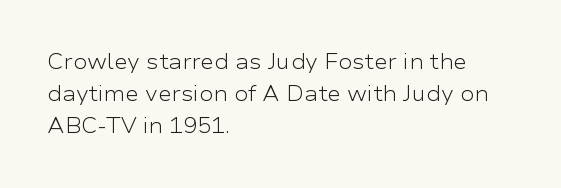
Q: Is the text bold? A: No.
Q: Is the text italic (slanted)? A: No, it is upright.
Q: Is the text underlined? A: No.
Q: How is the paragraph aligned? A: Left-aligned.
Q: Is the spacing between letters normal or unusually wide? A: Normal.
Q: Is the spacing between lines tight, normal or loose? A: Normal.
